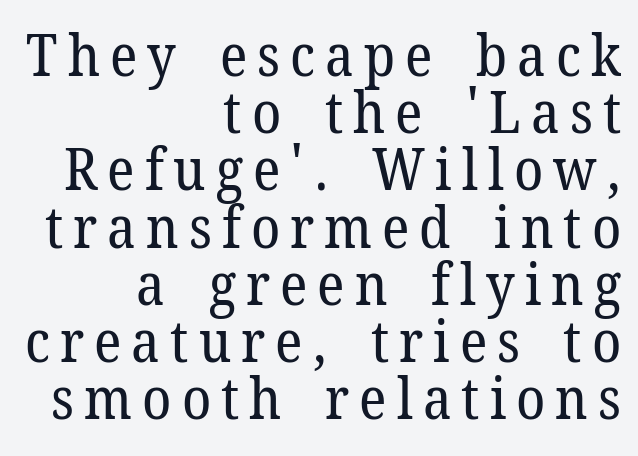
{"serif": "yes", "italic": "no", "bold": "no", "weight": "regular", "width": "normal", "stroke_contrast": "low", "x_height": "medium", "monospaced": "no", "underline": "no", "align": "right", "line_spacing": "tight", "line_spacing_ratio": 0.97, "glyph_px": 59}
